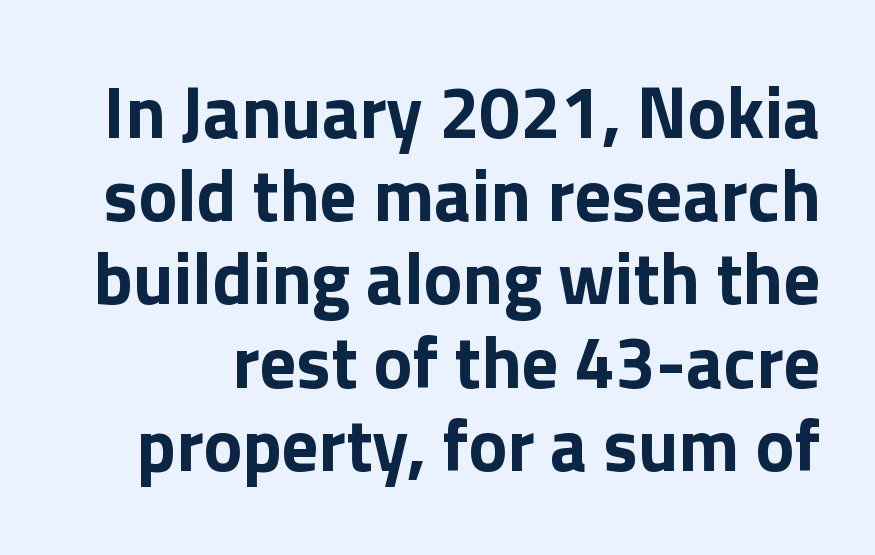
Underline: absent. Its strokes are broad and dark, the hallmark of bold type. Leading: reduced. No feet cap the strokes, marking this as sans-serif type. Short note: letters normally spaced. This is roman type, the default non-slanted kind.
